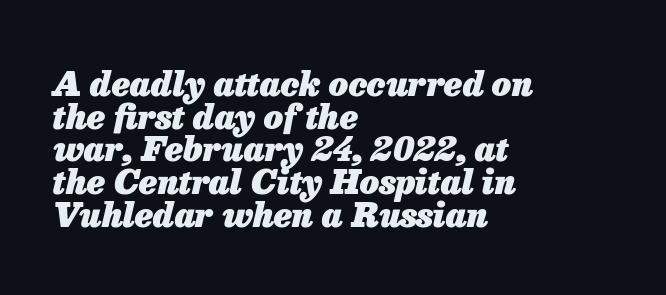
{"italic": "yes", "lean": "right", "slant_degrees": 13, "bold": "yes", "weight": "heavy", "width": "normal", "stroke_contrast": "low", "x_height": "medium", "monospaced": "no", "underline": "no", "align": "left", "line_spacing": "tight", "line_spacing_ratio": 0.96, "letter_spacing": "normal", "letter_spacing_em": 0.0, "glyph_px": 34}
